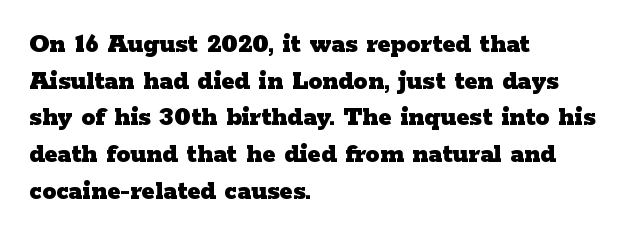
Caption: multi-line text, flush left, ragged right. The text was rendered using a seriffed face with decorative stroke endings. Think of a printed novel: that variable character pitch is what you see here. Baseline-to-baseline distance is the conventional proportion of letter height. The passage shown has conventional tracking throughout.
